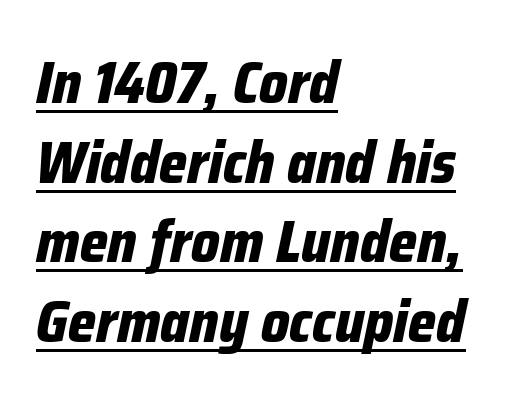
The image shows 59 px bold, condensed type, italic (leaning right); set left-aligned, normal line spacing (1.35x), normal letter spacing, underlined; low stroke contrast and a medium x-height.
